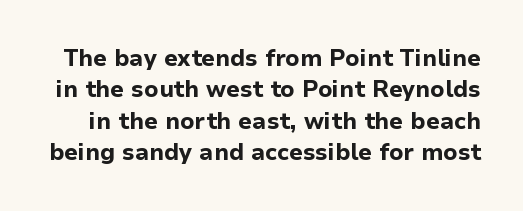
A clean baseline with only descenders dipping below it. Regular leading. Heavy-handed strokes throughout: this text is bold. The specimen reads as upright at a glance. Words appear dense and cohesive because spacing is normal.
